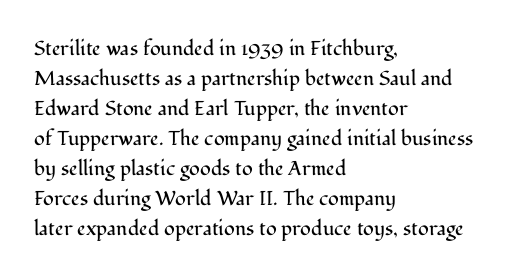
{"italic": "no", "bold": "no", "underline": "no", "align": "left", "line_spacing": "normal", "line_spacing_ratio": 1.5, "letter_spacing": "normal", "letter_spacing_em": 0.0, "glyph_px": 20}
